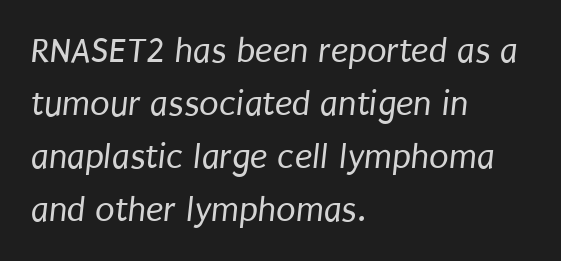
Is the block centered? No — it sits flush against the left margin. Reading down the column, the eye jumps a familiar distance to each next line. Anything drawn beneath the words? Only blank space. Vertical stems look standard width or narrower in stroke. The letters carry no serifs — their stems end cleanly without finishing strokes. Spacing verdict: proportional, widths tailored to each character.
